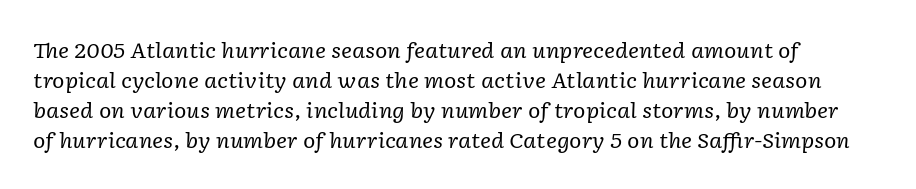
The image shows 21 px text type, italic (leaning right); set normal line spacing (1.43x), normal letter spacing, not underlined.
